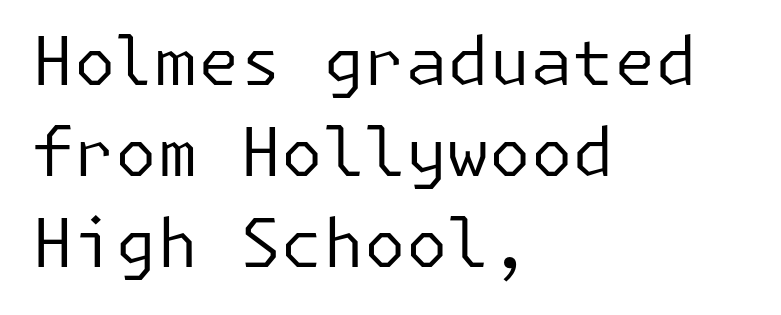
Upright lettering throughout. The paragraph shown leans on its left margin. Tracking here is standard; glyphs follow each other at the usual distance. Compared with typical paragraphs, the rows here are spaced about the same.
